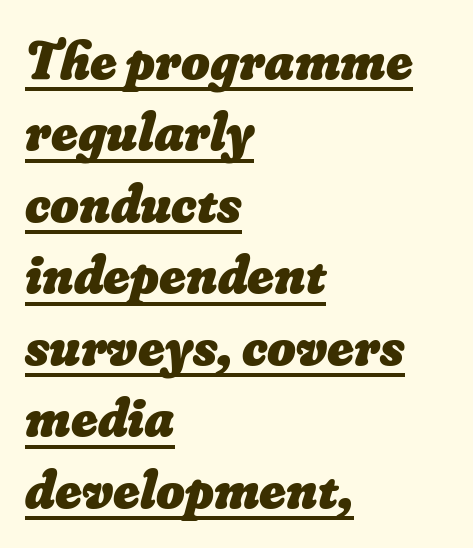
The image shows 55 px heavy type; set left-aligned, normal line spacing (1.3x), normal letter spacing, underlined; low stroke contrast and a small x-height.
